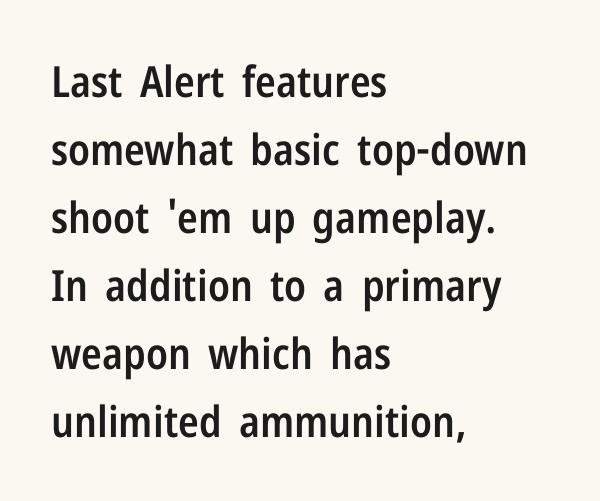
The image shows 43 px semibold, condensed sans-serif type, upright; set left-aligned, normal line spacing (1.58x), normal letter spacing, not underlined; low stroke contrast and a medium x-height.
